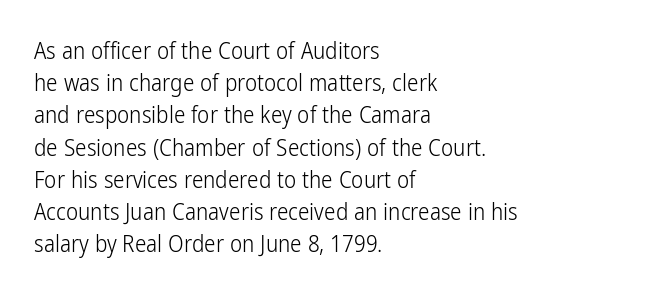
The image shows 23 px text type, upright; set left-aligned, normal line spacing (1.4x), normal letter spacing, not underlined.
